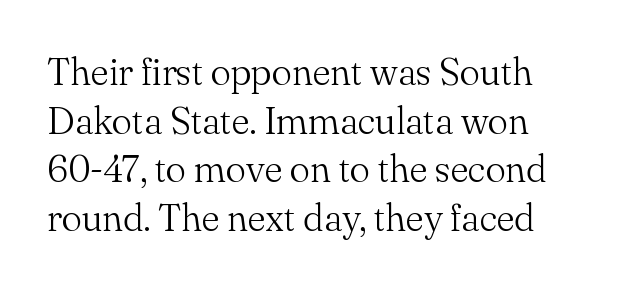
{"serif": "yes", "italic": "no", "bold": "no", "weight": "light", "width": "normal", "stroke_contrast": "medium", "x_height": "small", "monospaced": "no", "underline": "no", "line_spacing": "normal", "line_spacing_ratio": 1.28, "letter_spacing": "normal", "letter_spacing_em": 0.0, "glyph_px": 38}
